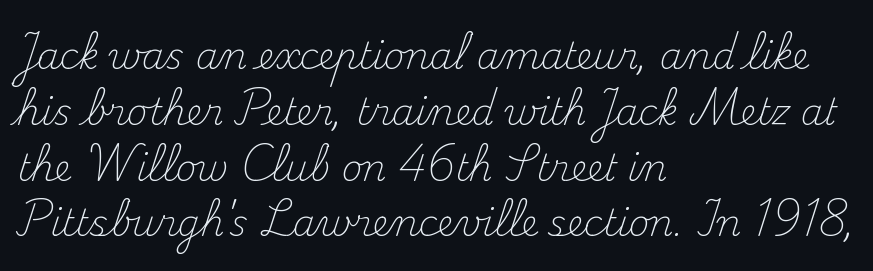
Q: Is the text bold? A: No.
Q: Is the text italic (slanted)? A: Yes.
Q: Is the typeface a serif or a sans-serif typeface? A: Serif.
Q: Is the text underlined? A: No.
Q: How is the paragraph aligned? A: Left-aligned.
Q: Is the spacing between letters normal or unusually wide? A: Normal.
Q: Is the spacing between lines tight, normal or loose? A: Normal.
Q: Width (condensed, normal, or wide)? A: Normal.
Q: Stroke contrast? A: Medium.
Q: x-height? A: Small.
Q: Monospaced? A: No.
